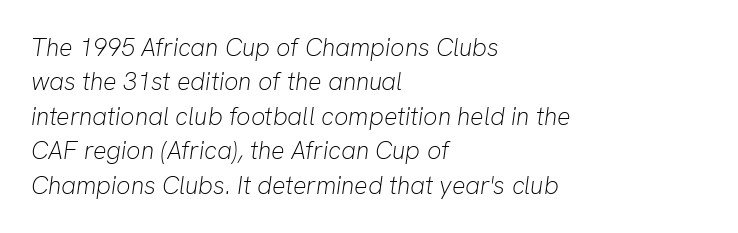
{"italic": "yes", "lean": "right", "slant_degrees": 8, "bold": "no", "underline": "no", "align": "left", "line_spacing": "normal", "line_spacing_ratio": 1.38, "letter_spacing": "normal", "letter_spacing_em": 0.0, "glyph_px": 25}
